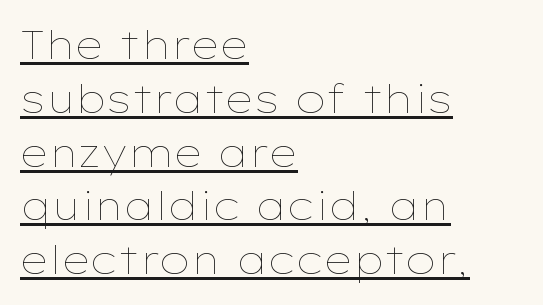
The image shows 39 px thin, wide type, upright; set left-aligned, normal line spacing (1.38x), normal letter spacing, underlined; low stroke contrast and a medium x-height.
